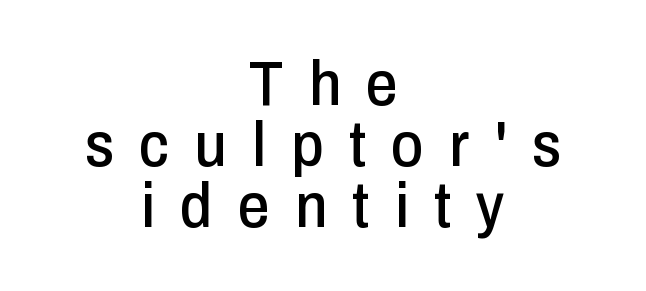
{"serif": "no", "italic": "no", "width": "condensed", "stroke_contrast": "low", "x_height": "medium", "monospaced": "no", "underline": "no", "align": "center", "line_spacing": "tight", "line_spacing_ratio": 0.97, "letter_spacing": "wide", "letter_spacing_em": 0.4, "glyph_px": 63}
